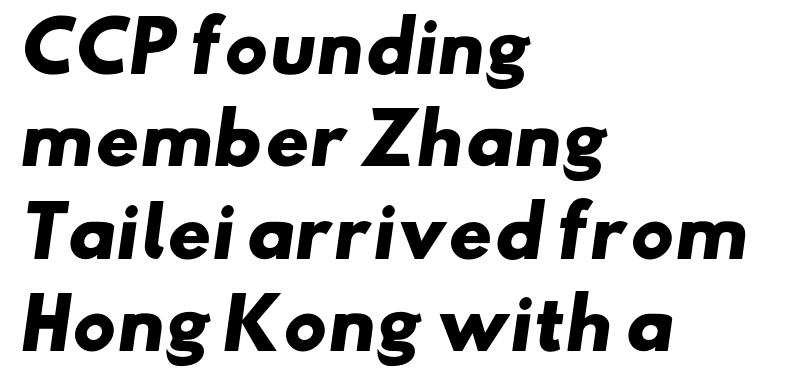
No extra tracking has been applied to these lines. You could not count columns in this text — the font is proportionally spaced. Left-aligned paragraph, ragged on the right. Type style note: lacks serifs. What weight is shown? A full bold with thick strokes. What's the leading like? Ordinary, nothing unusual.
